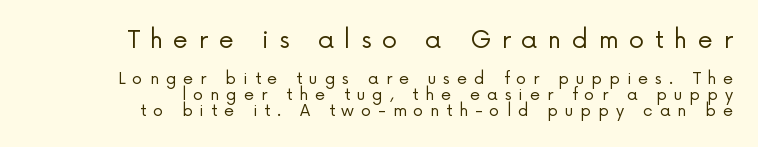
{"italic": "no", "bold": "no", "underline": "no", "align": "right", "line_spacing": "tight", "line_spacing_ratio": 1.02, "letter_spacing": "wide", "letter_spacing_em": 0.44, "larger_block": "first", "size_ratio": 1.5, "glyph_px": 24}
